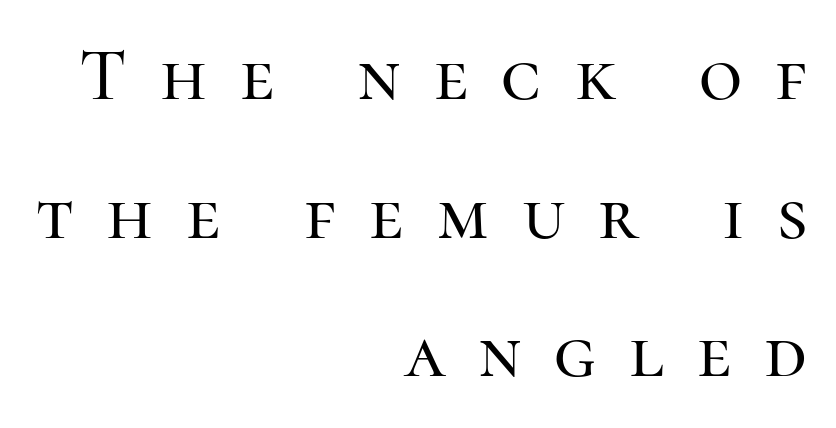
Tracking value appears strongly positive — letters spread wide. Notice how the stems are strictly vertical — no italics here. Plain, unruled lines of type. You could not count columns in this text — the font is proportionally spaced.
